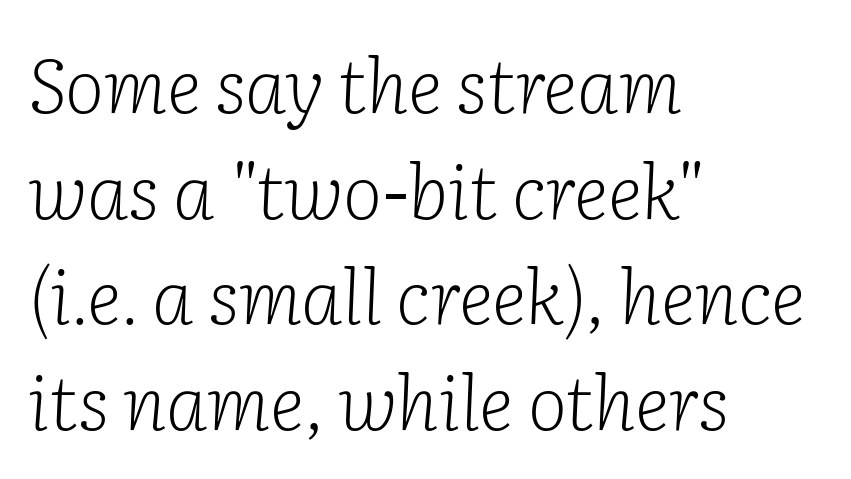
The image shows 75 px light serif type, italic (leaning right); set left-aligned, normal line spacing (1.41x), normal letter spacing, not underlined; low stroke contrast and a medium x-height.
